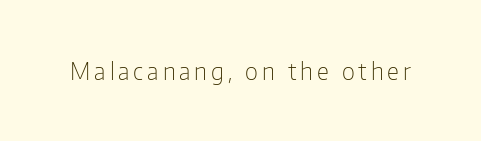
Only glyphs here, with clear space below each row. Posture: upright roman. The font is comparable to plain body text, perhaps lighter.
